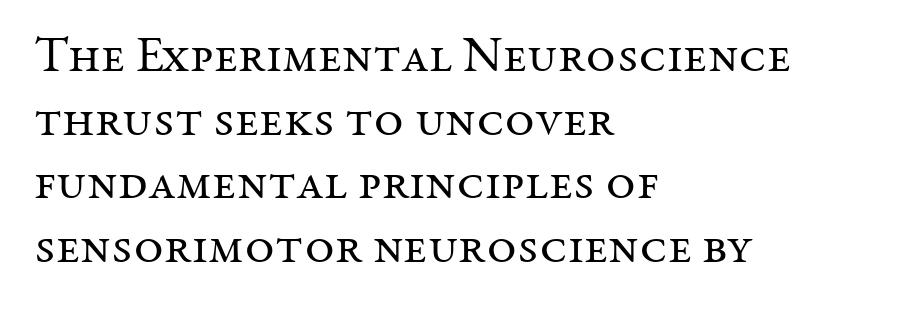
{"serif": "yes", "italic": "no", "bold": "no", "weight": "regular", "width": "normal", "stroke_contrast": "medium", "x_height": "medium", "monospaced": "no", "underline": "no", "align": "left", "line_spacing": "normal", "line_spacing_ratio": 1.25, "letter_spacing": "normal", "letter_spacing_em": 0.0, "glyph_px": 51}
